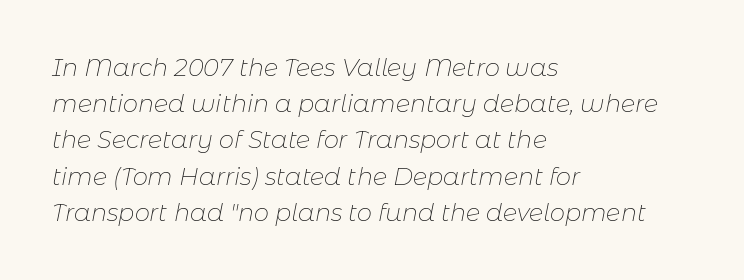
The image shows 24 px text type, italic (leaning right); set left-aligned, normal line spacing (1.51x), normal letter spacing, not underlined.
